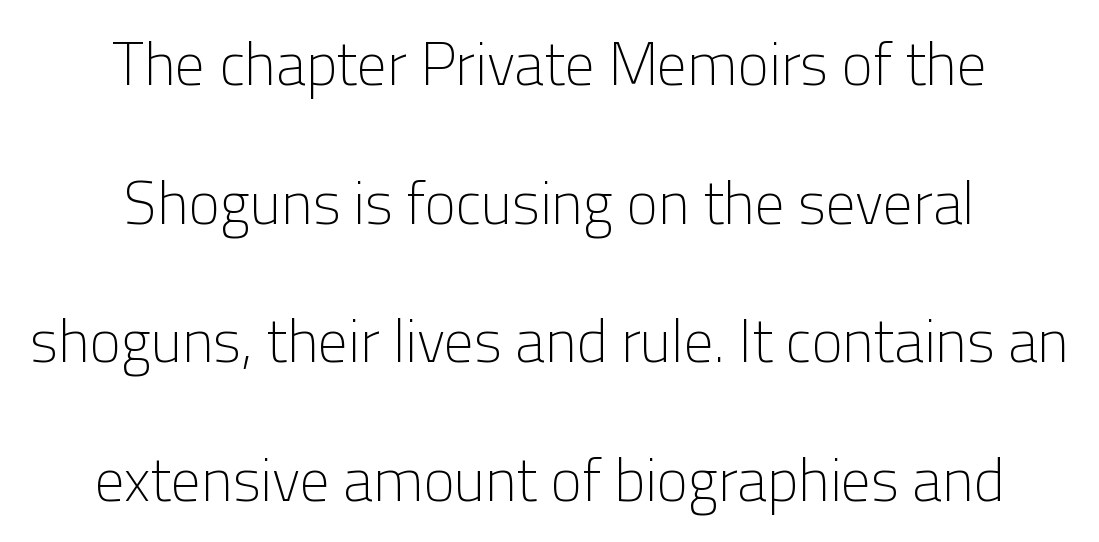
The image shows 60 px light sans-serif type, upright; set centered, loose line spacing (2.31x), normal letter spacing, not underlined; low stroke contrast and a medium x-height.
